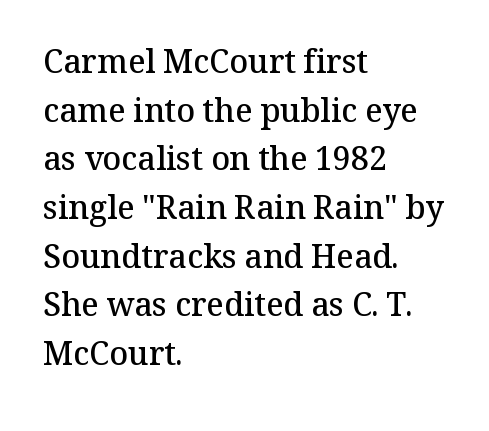
{"serif": "yes", "italic": "no", "bold": "semi", "weight": "semibold", "width": "normal", "stroke_contrast": "medium", "x_height": "medium", "monospaced": "no", "underline": "no", "align": "left", "line_spacing": "normal", "line_spacing_ratio": 1.52, "letter_spacing": "normal", "letter_spacing_em": 0.0, "glyph_px": 32}
